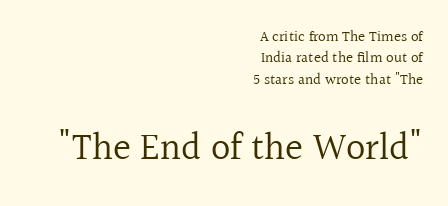
Summary of weight: not heavy and not bold. Here the designer chose a conventional face with non-uniform glyph widths. The rendering uses a moderate line-height, typical for paragraphs. The rendering shows small feet on the letterforms — a serif design. Each line ends at the same right margin while the left side varies.
